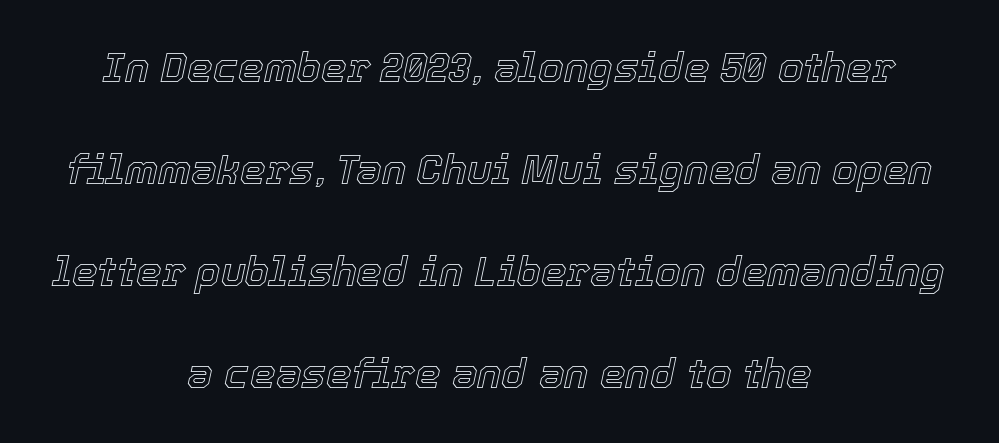
{"italic": "yes", "lean": "right", "slant_degrees": 12, "width": "normal", "x_height": "medium", "monospaced": "no", "underline": "no", "align": "center", "line_spacing": "loose", "line_spacing_ratio": 2.49, "letter_spacing": "normal", "letter_spacing_em": 0.0, "glyph_px": 41}
